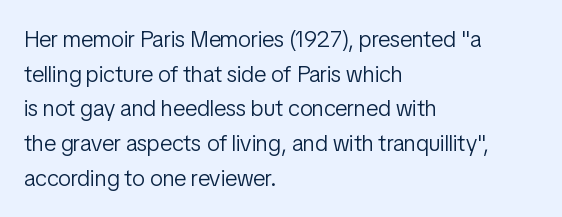
{"italic": "no", "bold": "no", "underline": "no", "align": "left", "line_spacing": "normal", "line_spacing_ratio": 1.51, "letter_spacing": "normal", "letter_spacing_em": 0.0, "glyph_px": 23}
